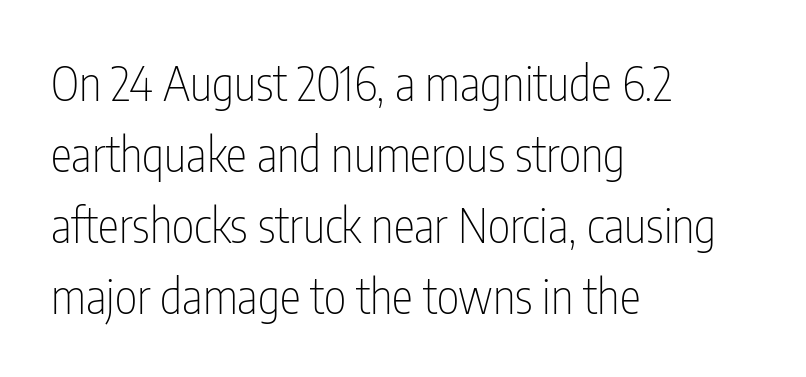
{"serif": "no", "italic": "no", "bold": "no", "weight": "thin", "width": "condensed", "stroke_contrast": "low", "x_height": "medium", "monospaced": "no", "underline": "no", "align": "left", "line_spacing": "normal", "line_spacing_ratio": 1.48, "letter_spacing": "normal", "letter_spacing_em": 0.0, "glyph_px": 48}
